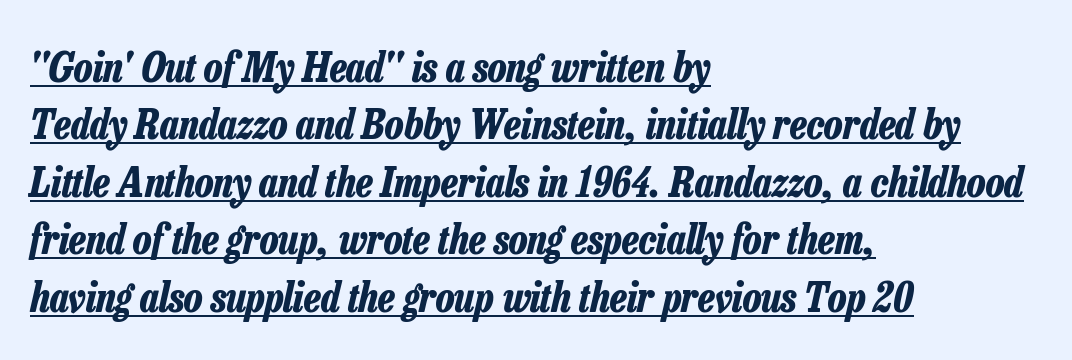
A typesetter would call this zero additional tracking. You can tell it's italic because the verticals aren't actually vertical. The designer left line spacing at the default. The characters look thick and weighty, a clear bold.
